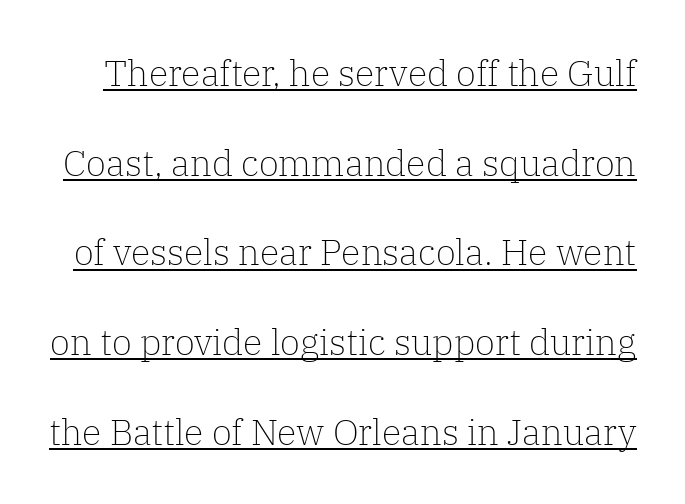
Q: Is the text bold? A: No.
Q: Is the text italic (slanted)? A: No, it is upright.
Q: Is the typeface a serif or a sans-serif typeface? A: Serif.
Q: Is the text underlined? A: Yes.
Q: Is the spacing between letters normal or unusually wide? A: Normal.
Q: Is the spacing between lines tight, normal or loose? A: Loose.
Q: Width (condensed, normal, or wide)? A: Normal.
Q: Stroke contrast? A: Low.
Q: x-height? A: Medium.
Q: Monospaced? A: No.
